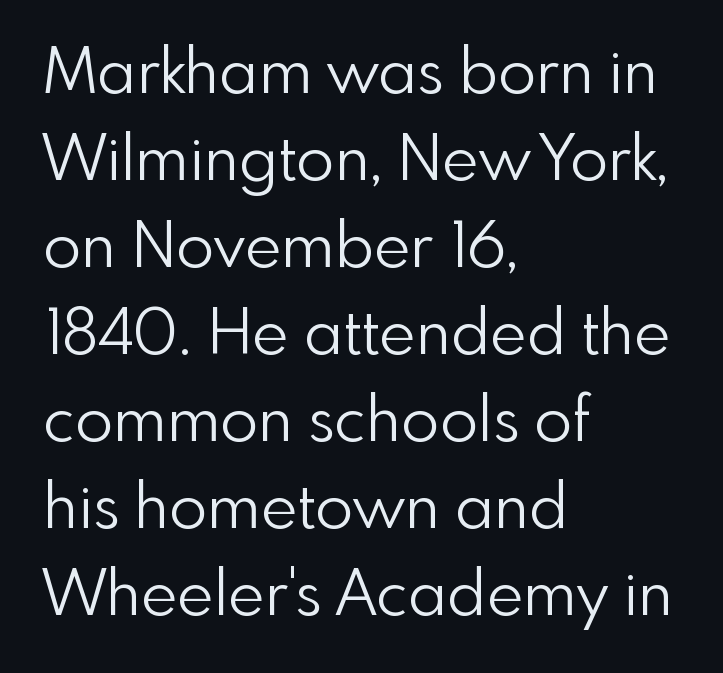
The image shows 63 px light sans-serif type, upright; set left-aligned, normal line spacing (1.38x), normal letter spacing, not underlined; low stroke contrast and a small x-height.
